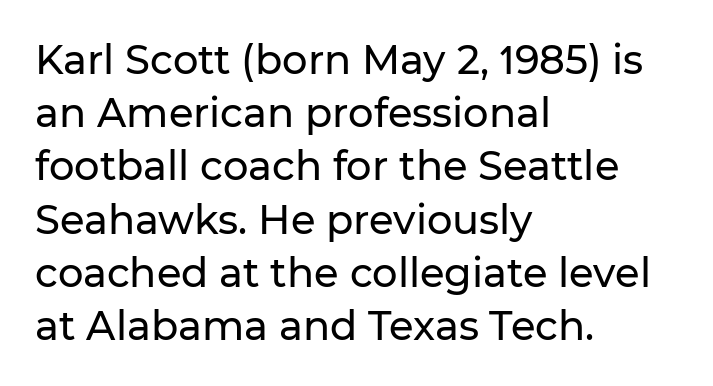
Words appear dense and cohesive because spacing is normal. Beneath every word, the page is bare. This is the regular roman posture of the typeface. A student would call this left alignment; a typographer would say flush left, rag right. Note: no serifs on the glyphs. Varying glyph widths throughout — classic text-font behaviour.
